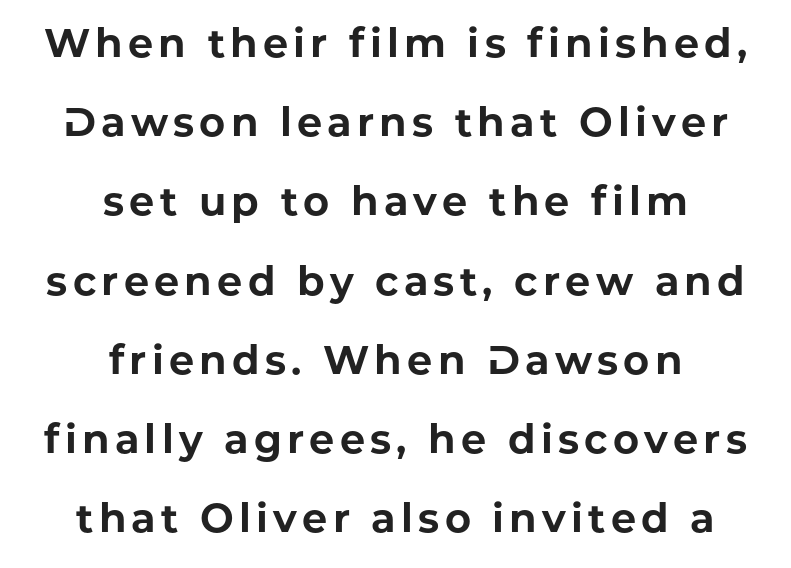
The typography opts for an upright posture over an oblique one. Both edges are ragged and mirror each other, which tells us the setting is centered. Baseline-to-baseline distance is far greater than the letter height. This rendering features lettering with no underline. This sample has the flowing, uneven cadence of proportional lettering.
